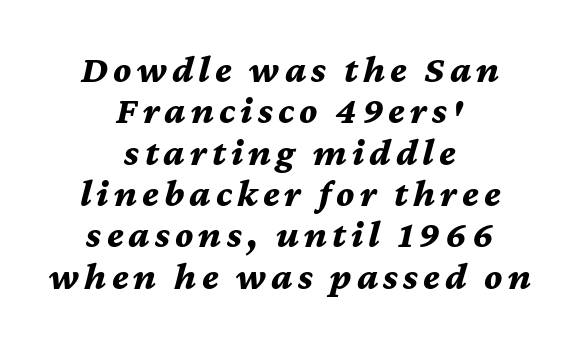
This rendering features lettering with no underline. Strokes here are thick enough to call this a true bold. The rendering uses natural spacing where letterforms have individual widths. Students, observe: this is what under-led, compact text looks like. Compared with ordinary roman type, these characters are visibly tilted. Teacher's note: observe the equal gaps on both sides — that is centered alignment.
